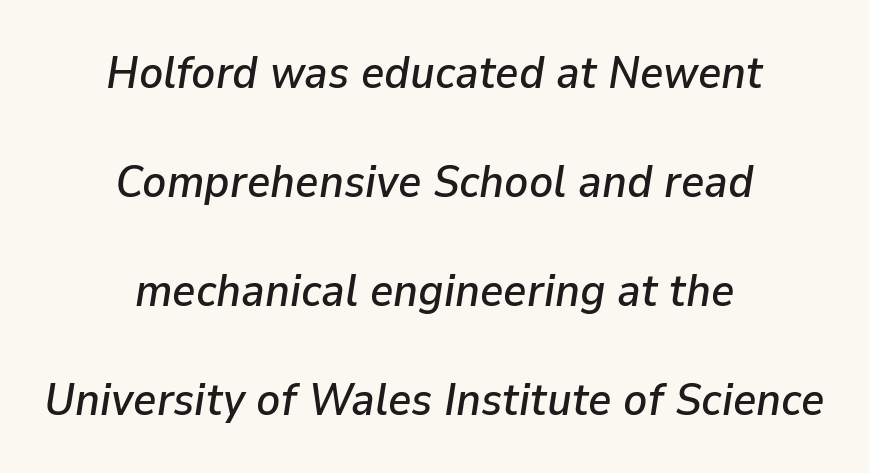
Q: Is the text italic (slanted)? A: Yes, it leans right by about 9 degrees.
Q: Is the text underlined? A: No.
Q: How is the paragraph aligned? A: Centered.
Q: Is the spacing between letters normal or unusually wide? A: Normal.
Q: Is the spacing between lines tight, normal or loose? A: Loose.
Q: Width (condensed, normal, or wide)? A: Normal.
Q: Stroke contrast? A: Low.
Q: x-height? A: Medium.
Q: Monospaced? A: No.
